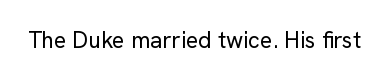
{"italic": "no", "bold": "no", "underline": "no", "letter_spacing": "normal", "letter_spacing_em": 0.0, "glyph_px": 23}
